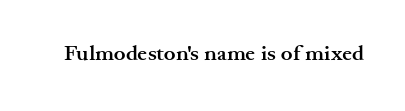
{"italic": "no", "bold": "yes", "underline": "no", "letter_spacing": "normal", "letter_spacing_em": 0.0, "glyph_px": 22}
